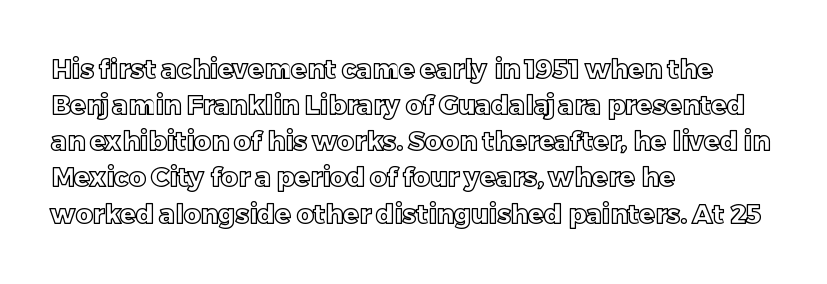
Q: Is the text italic (slanted)? A: No, it is upright.
Q: Is the text underlined? A: No.
Q: How is the paragraph aligned? A: Left-aligned.
Q: Is the spacing between letters normal or unusually wide? A: Normal.
Q: Is the spacing between lines tight, normal or loose? A: Normal.
